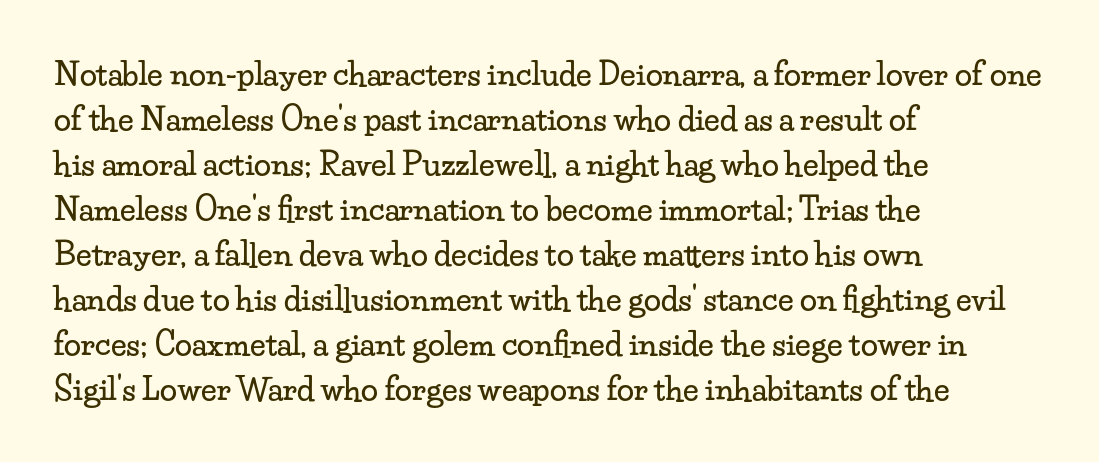
{"serif": "yes", "italic": "no", "width": "wide", "stroke_contrast": "low", "x_height": "small", "monospaced": "no", "underline": "no", "align": "left", "line_spacing": "normal", "line_spacing_ratio": 1.45, "letter_spacing": "normal", "letter_spacing_em": 0.0, "glyph_px": 31}
